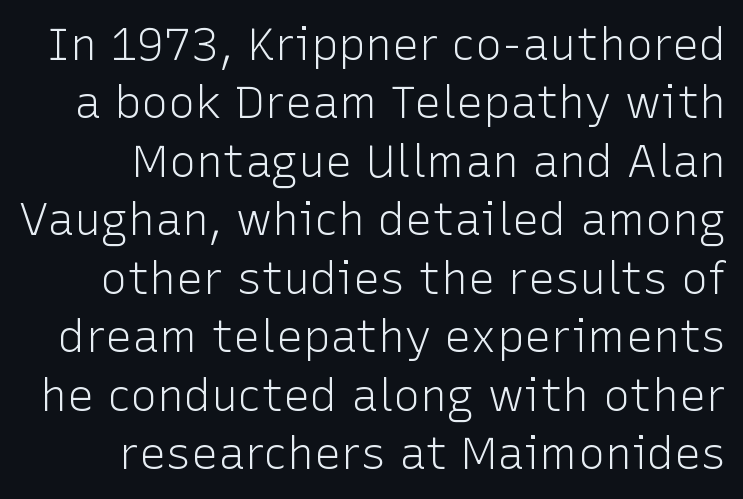
{"serif": "no", "italic": "no", "bold": "no", "weight": "light", "width": "normal", "stroke_contrast": "low", "x_height": "medium", "monospaced": "no", "underline": "no", "line_spacing": "normal", "line_spacing_ratio": 1.3, "letter_spacing": "normal", "letter_spacing_em": 0.0, "glyph_px": 45}
